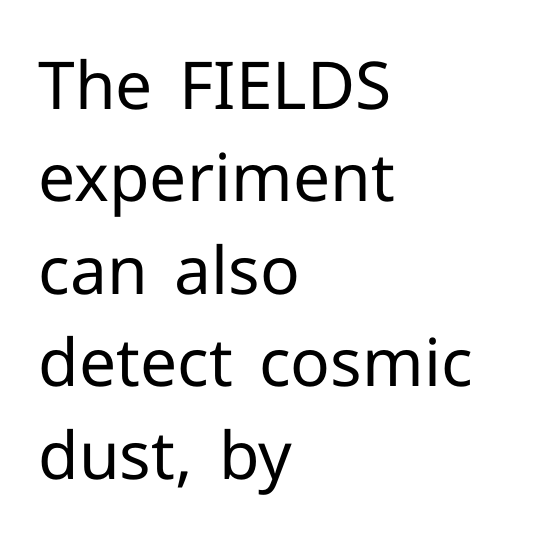
The image shows 66 px regular-weight sans-serif type, upright; set left-aligned, normal line spacing (1.4x), normal letter spacing, not underlined; low stroke contrast and a medium x-height.
